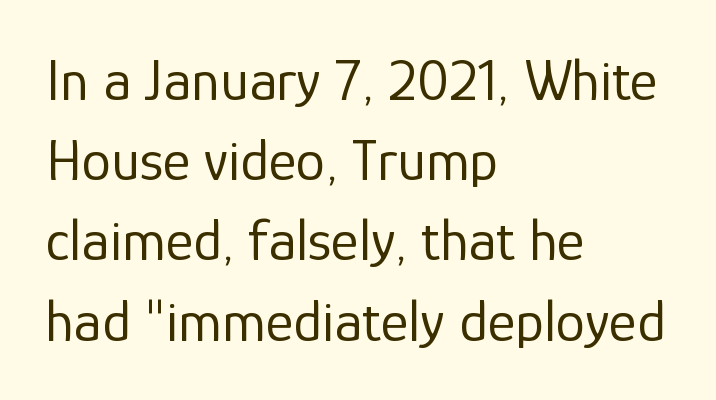
Compared with typical paragraphs, the rows here are spaced about the same. The font's upright variant was chosen for this text. The passage shown is typed in a proportional face where columns would drift. Has an underline been added? It has not. In terms of letterform style, serifs are entirely absent.
